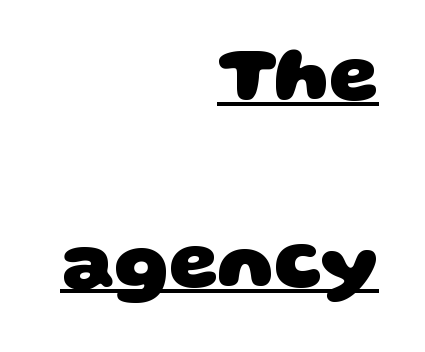
The image shows 78 px heavy, wide sans-serif type; set right-aligned, loose line spacing (2.4x), normal letter spacing, underlined; low stroke contrast and a large x-height.
